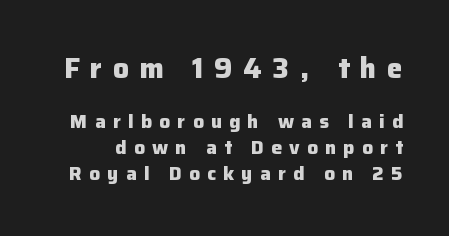
The image shows 28 px heavy sans-serif type, upright; set normal line spacing (1.36x), unusually wide letter spacing (+0.38 em), not underlined; the first (top) block is 1.47x larger; low stroke contrast and a medium x-height.
